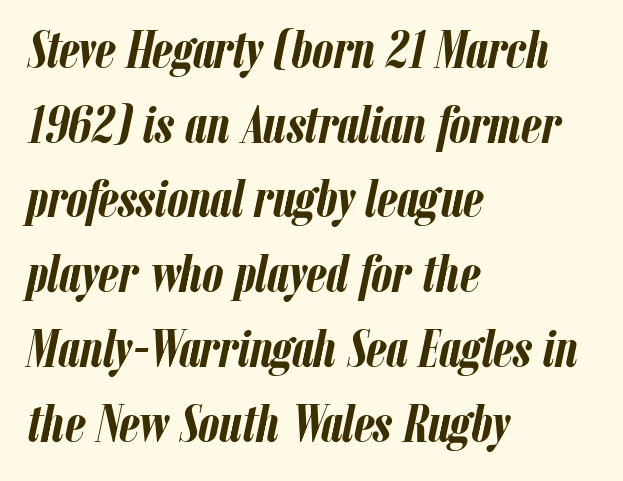
{"italic": "yes", "lean": "right", "slant_degrees": 12, "bold": "yes", "weight": "semibold", "width": "condensed", "stroke_contrast": "low", "x_height": "medium", "monospaced": "no", "underline": "no", "align": "left", "line_spacing": "normal", "line_spacing_ratio": 1.41, "letter_spacing": "normal", "letter_spacing_em": 0.0, "glyph_px": 53}
